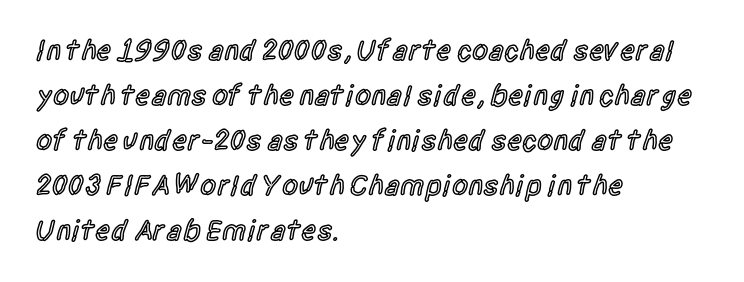
Q: Is the text bold? A: Semi-bold.
Q: Is the text italic (slanted)? A: Yes.
Q: Is the typeface a serif or a sans-serif typeface? A: Sans-serif.
Q: Is the text underlined? A: No.
Q: How is the paragraph aligned? A: Left-aligned.
Q: Is the spacing between letters normal or unusually wide? A: Normal.
Q: Is the spacing between lines tight, normal or loose? A: Normal.
Q: Width (condensed, normal, or wide)? A: Condensed.
Q: x-height? A: Large.
Q: Monospaced? A: No.
